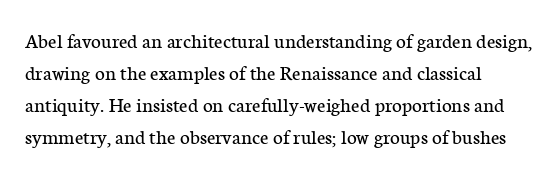
Is the block centered? No — it sits flush against the left margin. Honestly, the row spacing looks completely unremarkable. Check under the words: just untouched page. Ascenders rise straight up at ninety degrees. Nobody touched the tracking dial on this one.
